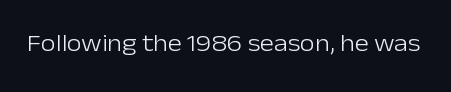
The image shows 24 px text type, upright; set normal letter spacing, not underlined.
